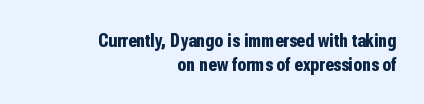
The image shows 20 px bold type, upright; set right-aligned, line spacing 1.2x, normal letter spacing, not underlined.
